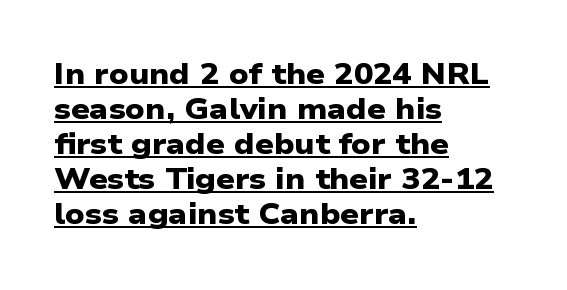
Each line starts at the same left margin while the right side varies. Think of a printed novel: that variable character pitch is what you see here. A rule runs beneath these lines of type. Nope, no serifs anywhere on these letters.
